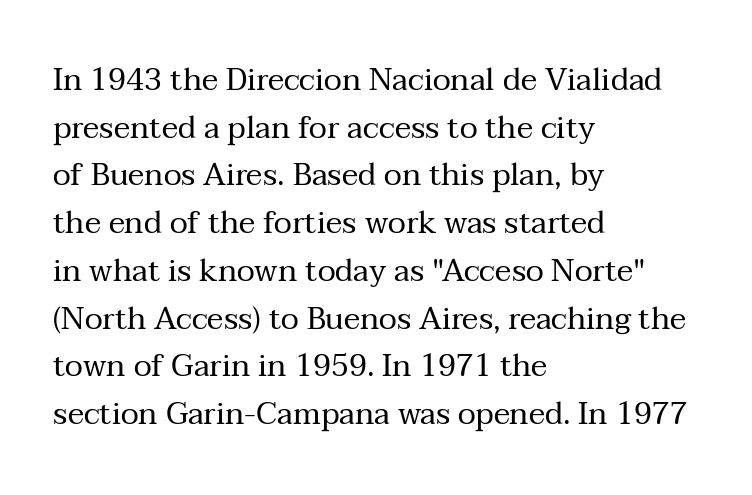
The horizontal fit of the characters is conventional and even. The rendering anchors every line to the left-hand side. Proportional: the letters do not fall into vertical columns. Only glyphs here, with clear space below each row. Is there much room between lines? A standard amount, neither cramped nor airy. If you drew a line through each stem, it would be perfectly vertical.
